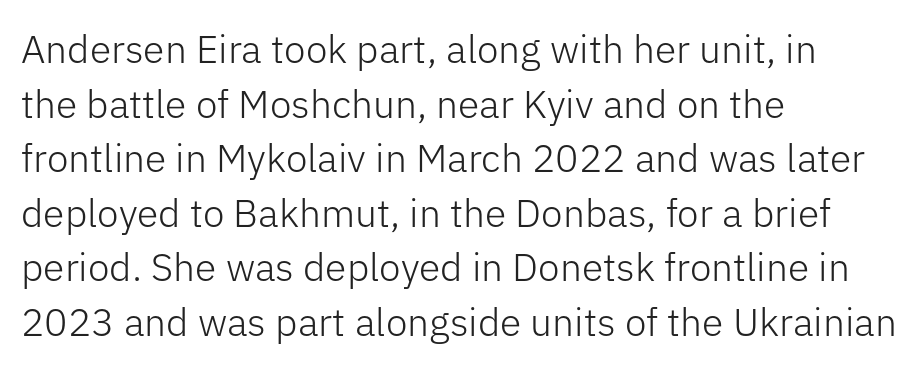
The line texture is even and compact thanks to regular tracking. Quick note: underline off. Does the type have serifs? No, each stem ends abruptly. Varying glyph widths throughout — classic text-font behaviour. The letters stand straight up with perfectly vertical stems.
